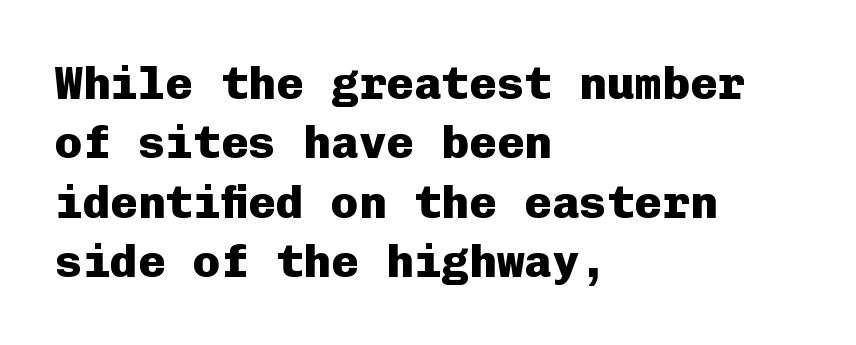
{"serif": "no", "italic": "no", "bold": "yes", "weight": "heavy", "width": "normal", "stroke_contrast": "low", "x_height": "medium", "monospaced": "yes", "underline": "no", "align": "left", "line_spacing": "normal", "line_spacing_ratio": 1.29, "letter_spacing": "normal", "letter_spacing_em": 0.0, "glyph_px": 46}
